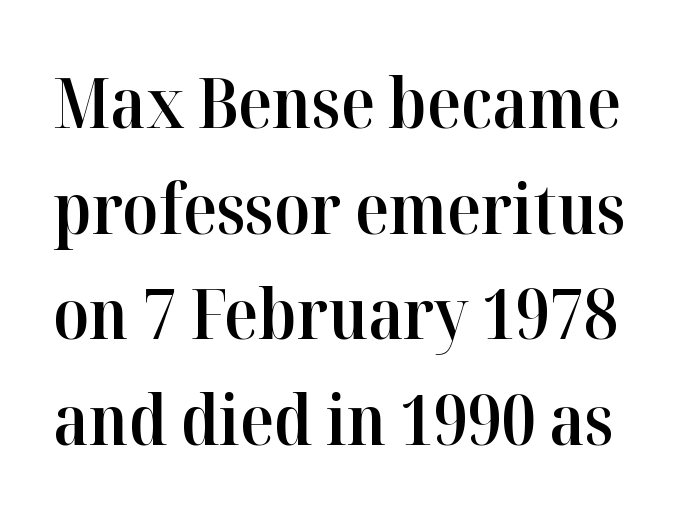
The image shows 70 px semibold serif type, upright; set normal line spacing (1.51x), normal letter spacing, not underlined; high stroke contrast and a medium x-height.
